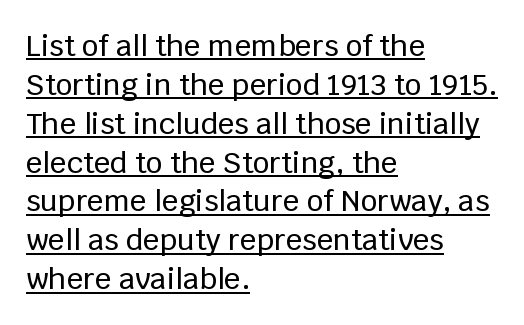
{"serif": "no", "italic": "no", "width": "normal", "stroke_contrast": "low", "x_height": "large", "monospaced": "no", "underline": "yes", "align": "left", "line_spacing": "normal", "line_spacing_ratio": 1.34, "letter_spacing": "normal", "letter_spacing_em": 0.0, "glyph_px": 29}
